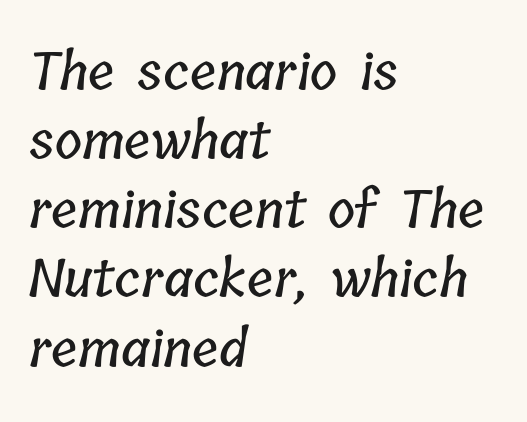
Clear beneath every line of the passage. Note the varied advance widths — an 'i' is clearly narrower than an 'm'. The tracking reads as untouched default to a designer's eye. Reading down the block, your eye returns to a fixed left position each line. Honestly, the row spacing looks completely unremarkable.
